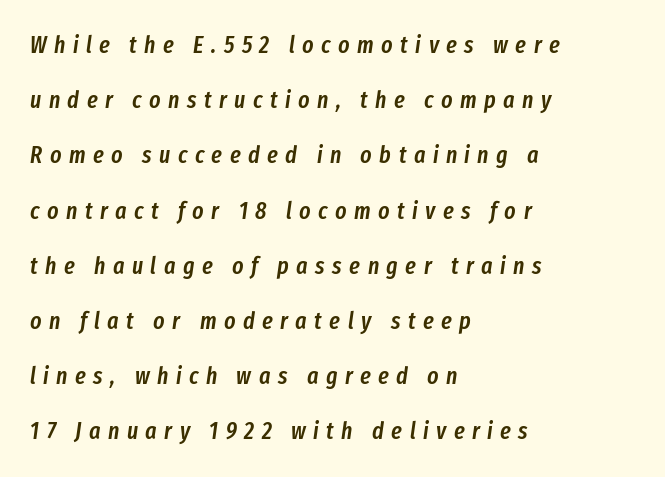
{"italic": "yes", "lean": "right", "slant_degrees": 8, "bold": "semi", "underline": "no", "align": "left", "line_spacing": "loose", "line_spacing_ratio": 2.3, "letter_spacing": "wide", "letter_spacing_em": 0.31, "glyph_px": 24}
